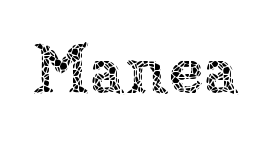
{"italic": "no", "bold": "no", "weight": "thin", "width": "normal", "stroke_contrast": "low", "x_height": "medium", "monospaced": "no", "underline": "no", "letter_spacing": "normal", "letter_spacing_em": 0.0, "glyph_px": 71}
